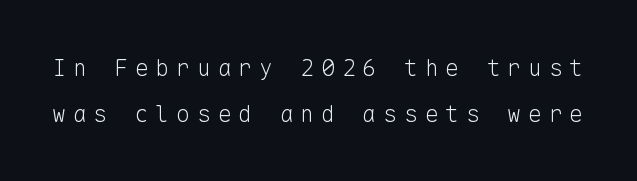
Here the glyphs are tracked loosely, breaking word shapes into spaced letters. The area under the type is left untouched. Heft: none added — not bold. One glance says open: line gaps are wider than usual. You can tell it's not italic because the verticals are truly vertical.
